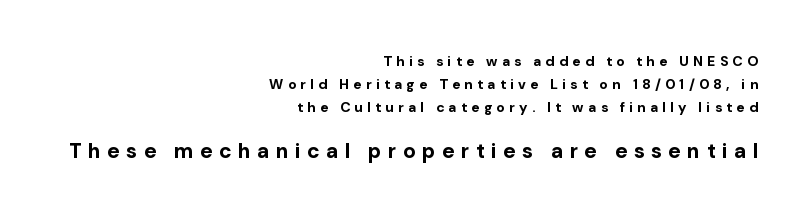
The space directly below the letters is spotless. Ordinary non-slanted type is in use. These lines stack with their right ends in a neat column. Vertical spacing — default. The designer gave the closing block more size than the opening block.
